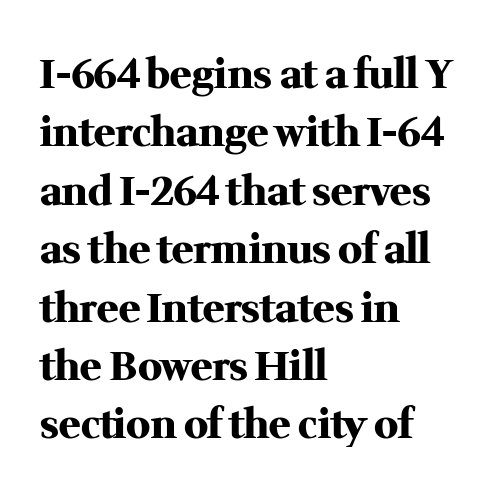
The designer went with a serif here, giving each stem small feet. These lines stack with their left ends in a neat column. The line texture is even and compact thanks to regular tracking. Think of a printed novel: that variable character pitch is what you see here. The passage shown is emphatically bold. The axis of the letterforms is exactly vertical.
